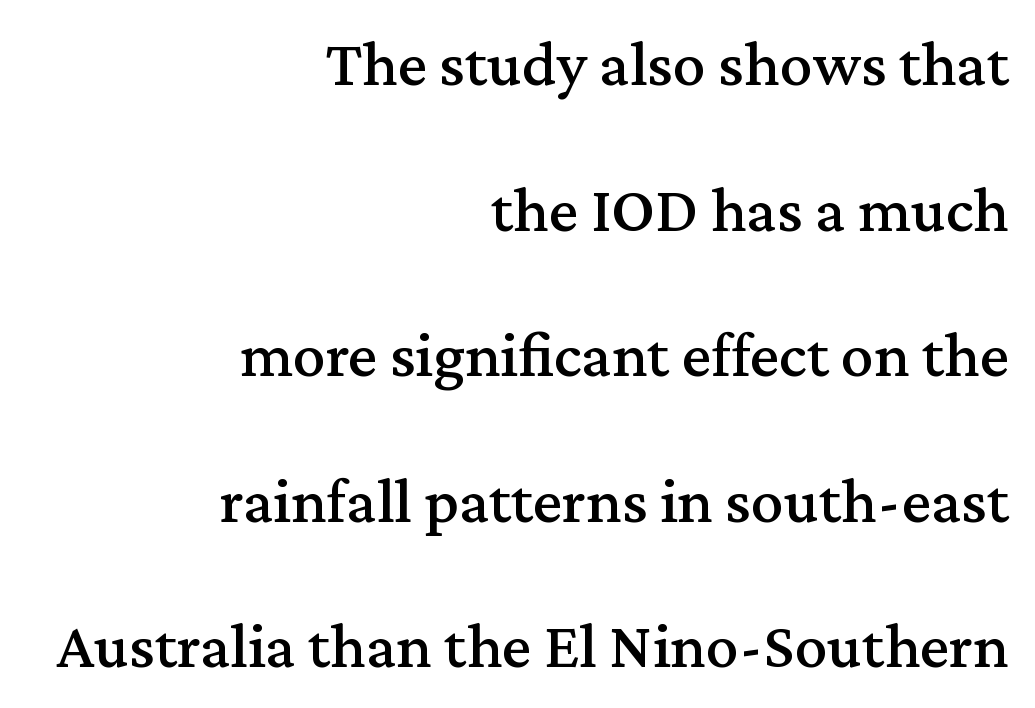
Classification — serif. Successive baselines arrive slowly, with a big drop between each. It's the straight-up-and-down kind of type. These lines are rendered in a variable-pitch font. Notice how the passage keeps a crisp vertical edge on the right only.
